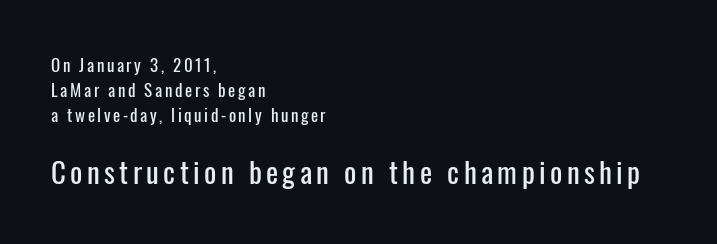
{"serif": "no", "italic": "no", "width": "condensed", "stroke_contrast": "low", "x_height": "medium", "monospaced": "no", "underline": "no", "align": "left", "line_spacing": "normal", "line_spacing_ratio": 1.46, "larger_block": "second", "size_ratio": 1.71, "glyph_px": 29}
